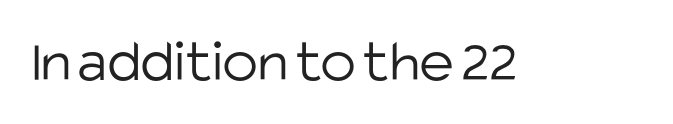
{"serif": "no", "italic": "no", "bold": "no", "weight": "light", "width": "normal", "stroke_contrast": "low", "x_height": "large", "monospaced": "no", "underline": "no", "letter_spacing": "normal", "letter_spacing_em": 0.0, "glyph_px": 60}
